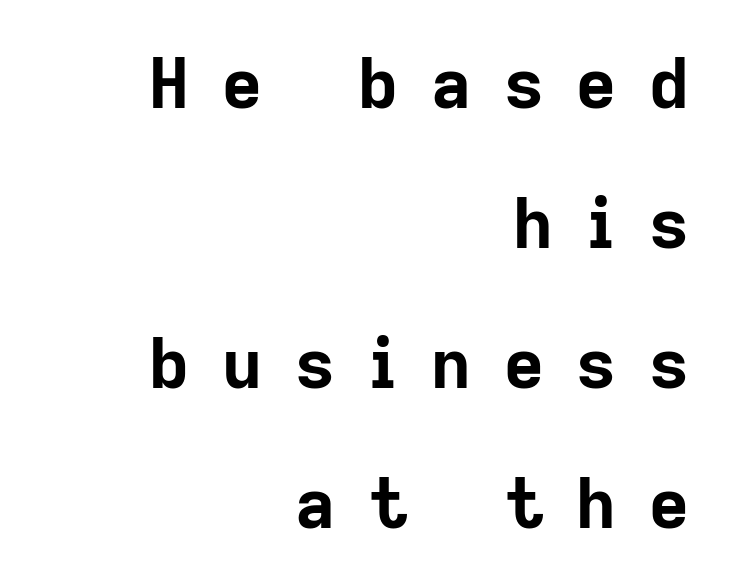
{"serif": "no", "italic": "no", "bold": "yes", "weight": "bold", "width": "normal", "stroke_contrast": "low", "x_height": "medium", "monospaced": "no", "underline": "no", "align": "right", "line_spacing": "loose", "line_spacing_ratio": 2.03, "letter_spacing": "wide", "letter_spacing_em": 0.48, "glyph_px": 69}
